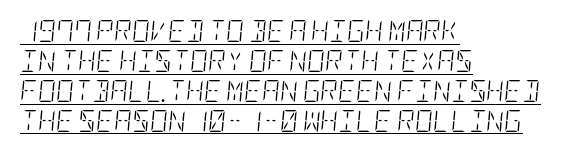
{"italic": "yes", "lean": "right", "slant_degrees": 5, "bold": "no", "underline": "yes", "align": "left", "line_spacing": "normal", "line_spacing_ratio": 1.36, "letter_spacing": "normal", "letter_spacing_em": 0.0, "glyph_px": 22}
